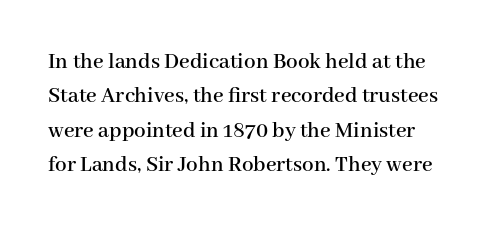
Check the space under the baseline: it is left empty. The passage shown stacks its lines at a standard gap. This rendering leaves character spacing at its baseline value. This is roman type, the default non-slanted kind.
